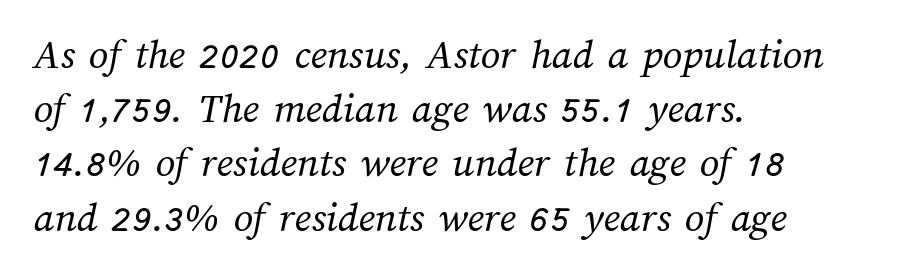
Q: Is the text bold? A: No.
Q: Is the text underlined? A: No.
Q: How is the paragraph aligned? A: Left-aligned.
Q: Is the spacing between letters normal or unusually wide? A: Normal.
Q: Is the spacing between lines tight, normal or loose? A: Normal.
Q: Width (condensed, normal, or wide)? A: Normal.
Q: Stroke contrast? A: Medium.
Q: x-height? A: Medium.
Q: Monospaced? A: No.
